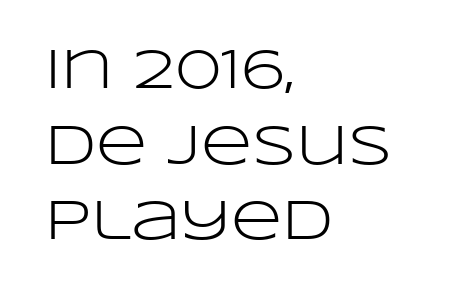
Q: Is the text bold? A: No.
Q: Is the text italic (slanted)? A: No, it is upright.
Q: Is the typeface a serif or a sans-serif typeface? A: Sans-serif.
Q: Is the text underlined? A: No.
Q: How is the paragraph aligned? A: Left-aligned.
Q: Is the spacing between letters normal or unusually wide? A: Normal.
Q: Is the spacing between lines tight, normal or loose? A: Normal.
Q: Width (condensed, normal, or wide)? A: Wide.
Q: Stroke contrast? A: Low.
Q: x-height? A: Large.
Q: Monospaced? A: No.
